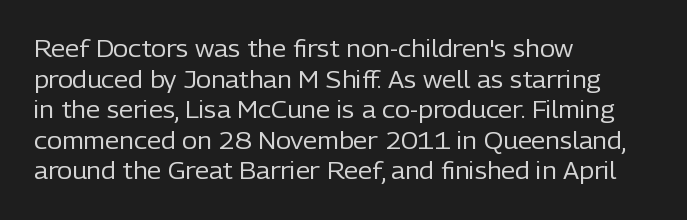
{"italic": "no", "bold": "no", "underline": "no", "align": "left", "line_spacing": "normal", "line_spacing_ratio": 1.33, "letter_spacing": "normal", "letter_spacing_em": 0.0, "glyph_px": 23}
